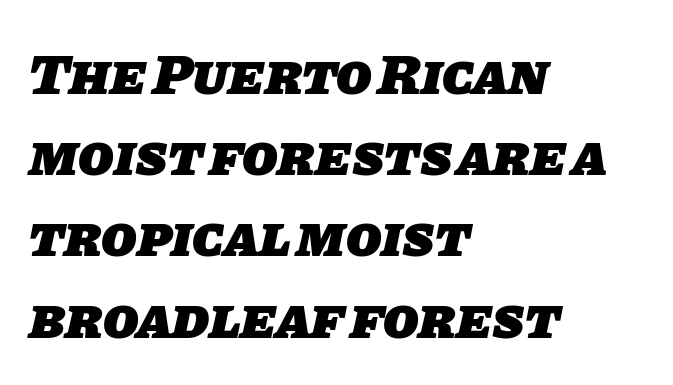
The image shows 58 px heavy type; set left-aligned, normal line spacing (1.4x), normal letter spacing, not underlined; low stroke contrast and a large x-height.
